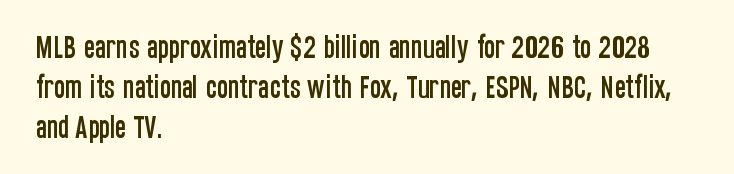
Q: Is the text italic (slanted)? A: No, it is upright.
Q: Is the text underlined? A: No.
Q: How is the paragraph aligned? A: Left-aligned.
Q: Is the spacing between letters normal or unusually wide? A: Normal.
Q: Is the spacing between lines tight, normal or loose? A: Normal.
